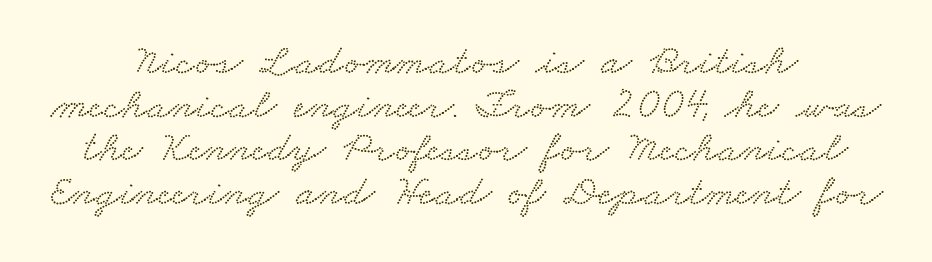
The rag falls on both sides of this text block equally. These lines are rendered in a variable-pitch font. Glyph-to-glyph distance matches everyday printed text. Examine the stroke ends and you'll spot serifs.
